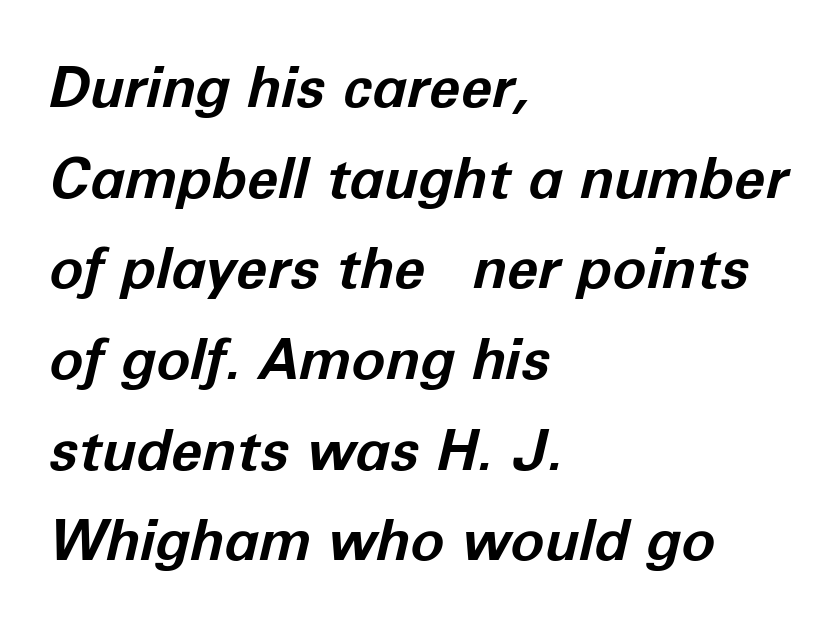
{"italic": "yes", "lean": "right", "slant_degrees": 12, "bold": "yes", "weight": "bold", "width": "normal", "stroke_contrast": "low", "x_height": "medium", "monospaced": "no", "underline": "no", "align": "left", "line_spacing": "normal", "line_spacing_ratio": 1.59, "letter_spacing": "normal", "letter_spacing_em": 0.0, "glyph_px": 57}
